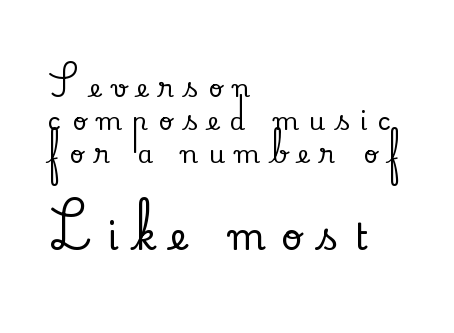
{"serif": "yes", "italic": "no", "width": "normal", "stroke_contrast": "low", "x_height": "small", "monospaced": "no", "underline": "no", "align": "left", "line_spacing": "normal", "line_spacing_ratio": 1.33, "letter_spacing": "wide", "letter_spacing_em": 0.42, "larger_block": "second", "size_ratio": 1.48, "glyph_px": 37}
